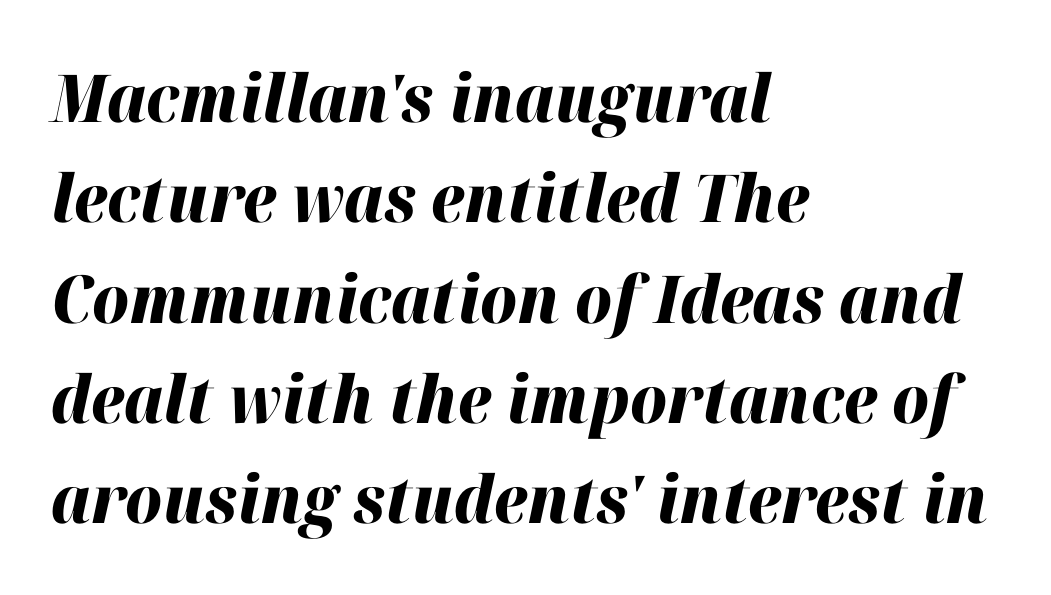
The image shows 66 px heavy type, italic (leaning right); set left-aligned, normal line spacing (1.52x), normal letter spacing, not underlined; high stroke contrast and a medium x-height.
